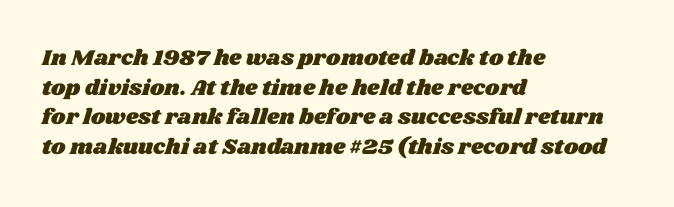
Q: Is the text underlined? A: No.
Q: How is the paragraph aligned? A: Left-aligned.
Q: Is the spacing between letters normal or unusually wide? A: Normal.
Q: Is the spacing between lines tight, normal or loose? A: Normal.
